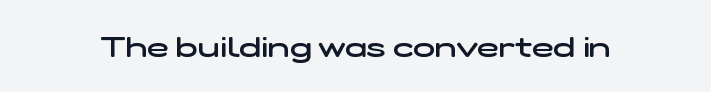
The image shows 29 px semibold, wide sans-serif type; set normal letter spacing, not underlined; low stroke contrast and a medium x-height.
